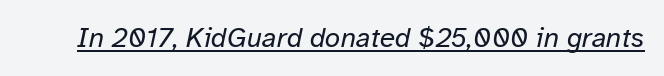
The image shows 28 px regular-weight type, italic (leaning right); set normal letter spacing, underlined; low stroke contrast and a medium x-height.
